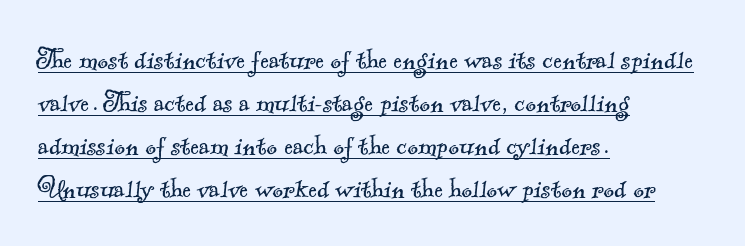
No chunkiness to these letters — they're not bold. Think of a printed novel: that variable character pitch is what you see here. Reading down the column, the eye jumps a familiar distance to each next line. Little horizontal feet cap the strokes, marking this as serif type.
